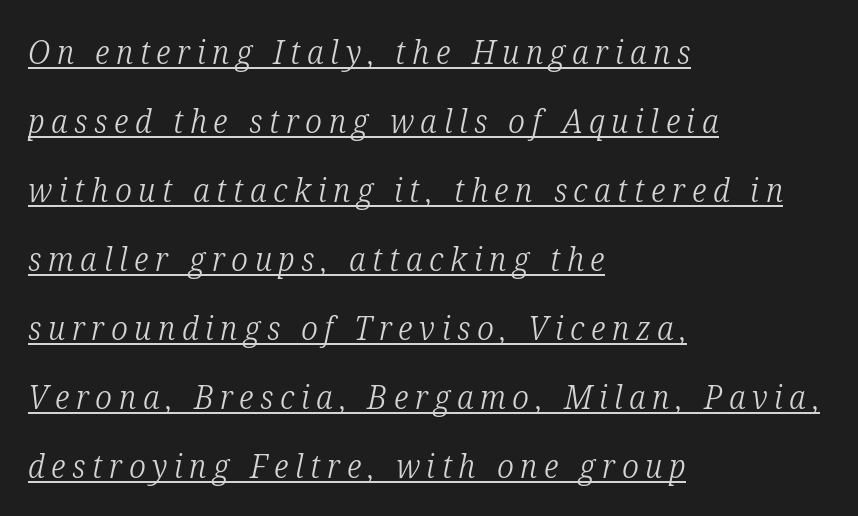
The image shows 33 px light, condensed serif type, italic (leaning right); set left-aligned, loose line spacing (2.09x), unusually wide letter spacing (+0.2 em), underlined; low stroke contrast and a medium x-height.
